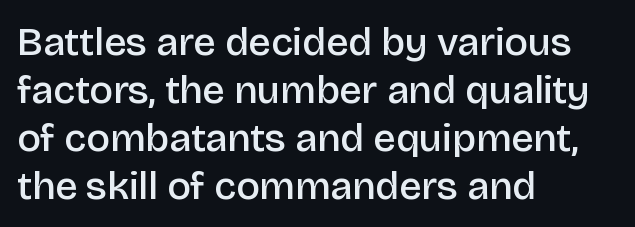
The image shows 40 px semibold sans-serif type, upright; set left-aligned, line spacing 1.2x, normal letter spacing, not underlined; low stroke contrast and a large x-height.
